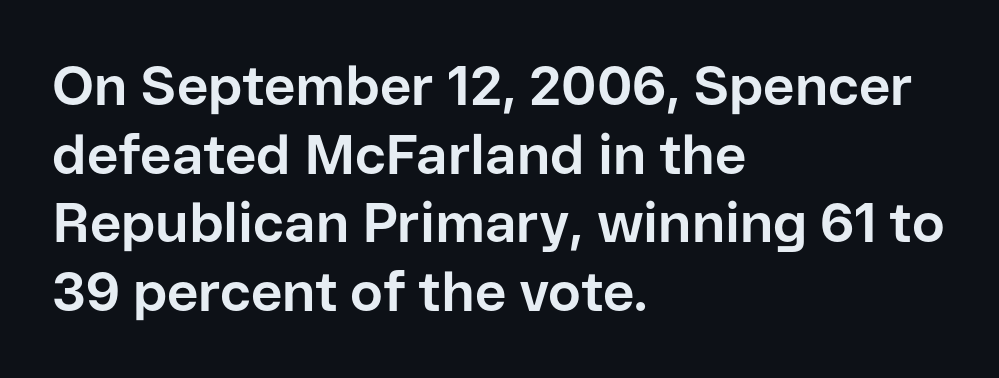
The image shows 55 px bold sans-serif type, upright; set left-aligned, normal line spacing (1.25x), normal letter spacing, not underlined; low stroke contrast and a medium x-height.
